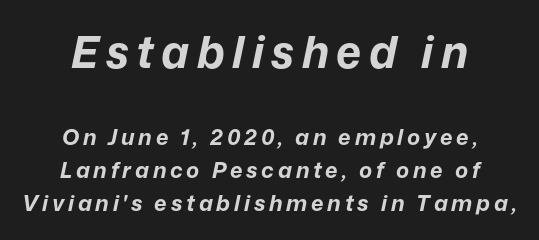
The strip under each line holds only bare page. The passage is arranged like a title page — every line centered. Here the designer chose a conventional face with non-uniform glyph widths. In terms of leading, this rendering sits right in the middle. Reading top to bottom, the characters get smaller at the block break.
